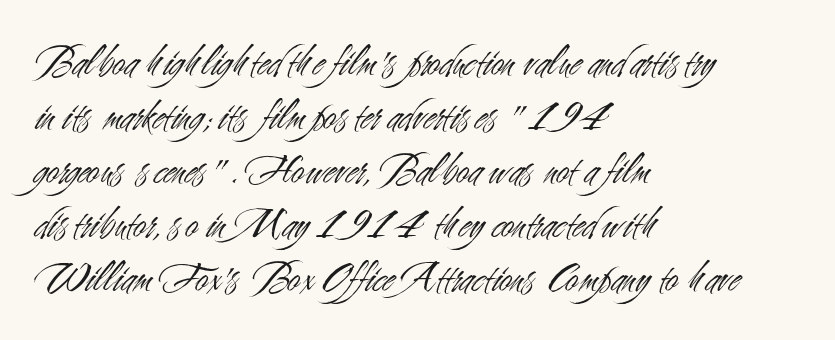
{"serif": "no", "bold": "no", "weight": "light", "width": "condensed", "stroke_contrast": "medium", "x_height": "small", "monospaced": "no", "underline": "no", "align": "left", "line_spacing_ratio": 1.2, "letter_spacing": "normal", "letter_spacing_em": 0.0, "glyph_px": 45}
